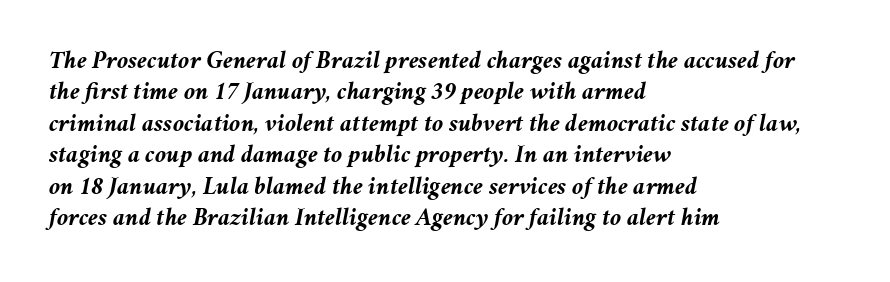
{"italic": "yes", "lean": "right", "slant_degrees": 11, "bold": "yes", "underline": "no", "align": "left", "line_spacing": "normal", "line_spacing_ratio": 1.26, "letter_spacing": "normal", "letter_spacing_em": 0.0, "glyph_px": 25}
